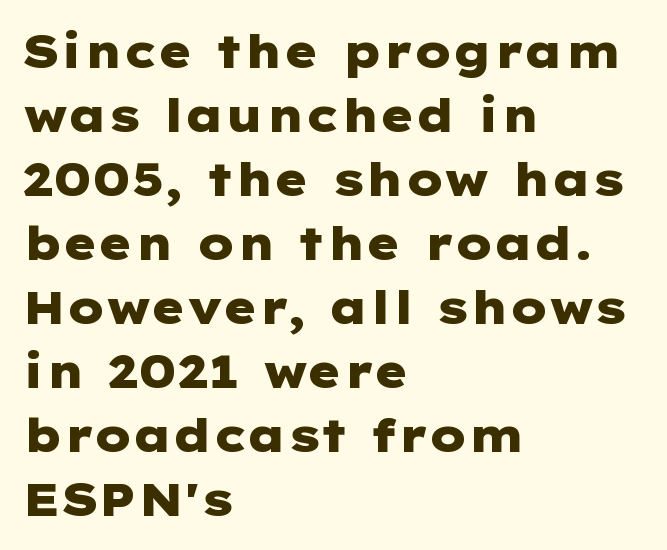
The image shows 46 px heavy, wide sans-serif type, upright; set left-aligned, normal line spacing (1.39x), normal letter spacing, not underlined; low stroke contrast and a medium x-height.
